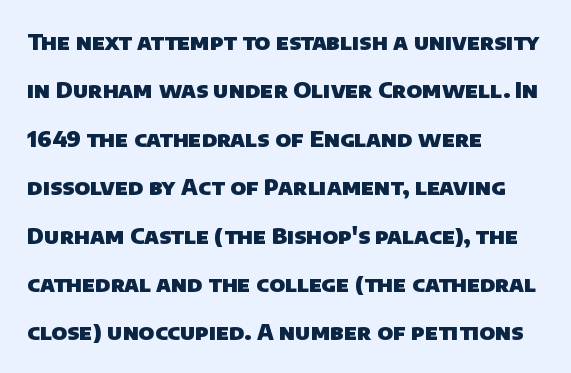
Q: Is the text bold? A: Yes.
Q: Is the text underlined? A: No.
Q: How is the paragraph aligned? A: Left-aligned.
Q: Is the spacing between letters normal or unusually wide? A: Normal.
Q: Is the spacing between lines tight, normal or loose? A: Loose.
